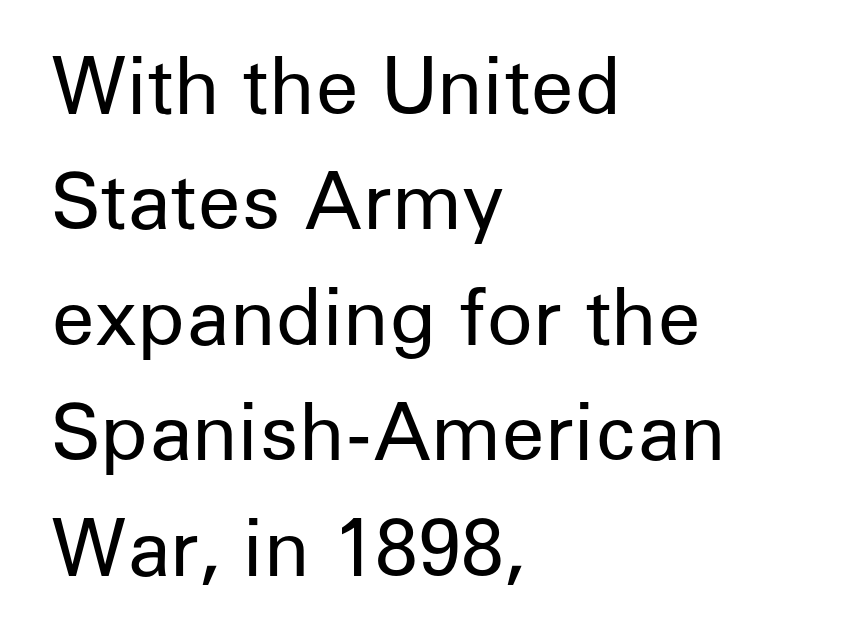
Q: Is the text bold? A: No.
Q: Is the text italic (slanted)? A: No, it is upright.
Q: Is the typeface a serif or a sans-serif typeface? A: Sans-serif.
Q: Is the text underlined? A: No.
Q: How is the paragraph aligned? A: Left-aligned.
Q: Is the spacing between letters normal or unusually wide? A: Normal.
Q: Is the spacing between lines tight, normal or loose? A: Normal.
Q: Width (condensed, normal, or wide)? A: Normal.
Q: Stroke contrast? A: Low.
Q: x-height? A: Medium.
Q: Monospaced? A: No.
